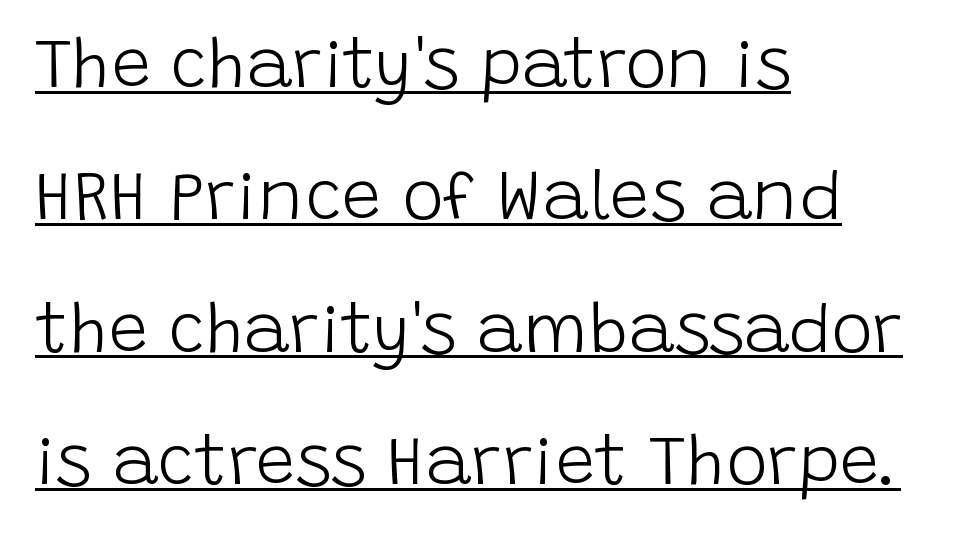
The image shows 70 px light sans-serif type, upright; set left-aligned, line spacing 1.89x, normal letter spacing, underlined; low stroke contrast and a large x-height.
